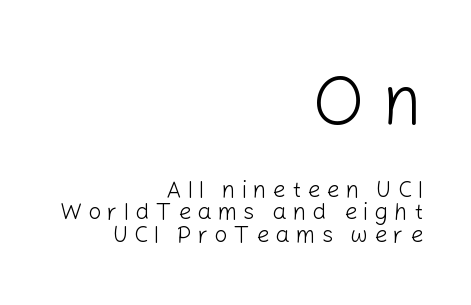
A student would call this right alignment; a typographer would say flush right, rag left. A typesetter would label this face a sans. Spacing between characters has been opened up far beyond the box default. Weight: regular or lighter. The more generous point size was reserved for the upper chunk. Just letters on the line, the space beneath them empty.
